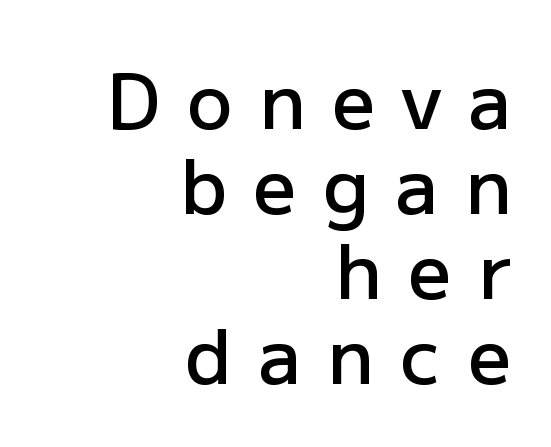
Decoration check: the copy has no underline. This rendering widens character spacing well past its baseline value. Examine the stroke ends and you'll find no serifs. Compared with typical paragraphs, the rows here are closer together.
